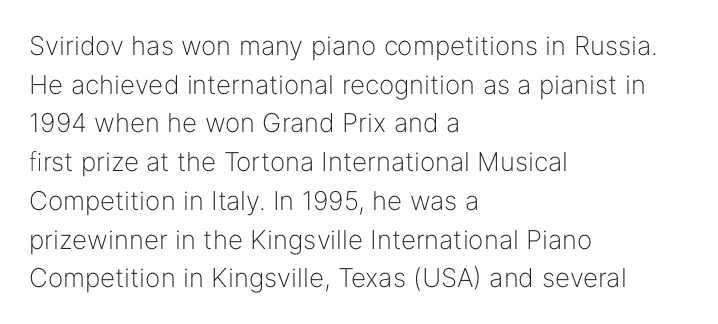
The image shows 26 px text type, upright; set left-aligned, normal line spacing (1.49x), normal letter spacing, not underlined.
